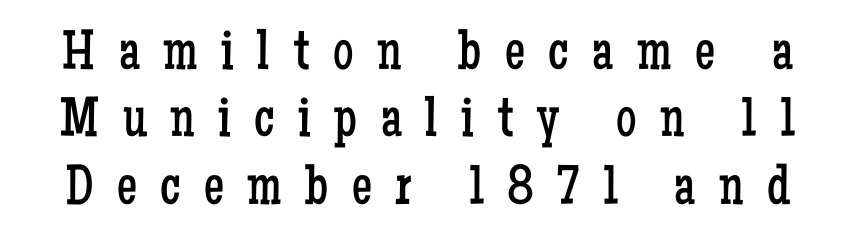
The image shows 57 px regular-weight, condensed serif type, upright; set line spacing 1.18x, unusually wide letter spacing (+0.41 em), not underlined; low stroke contrast and a medium x-height.
